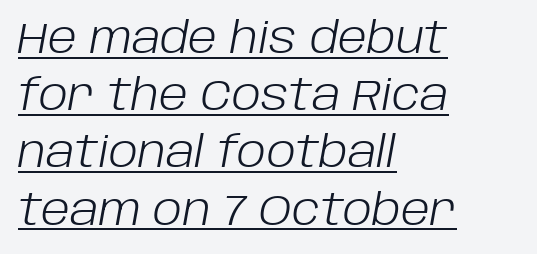
Is this a heavy cut? Hardly; it is regular or lighter. In CSS terms this would be text-align: left. The rendering uses a moderate line-height, typical for paragraphs. Looks like someone drew a line under every word here.
